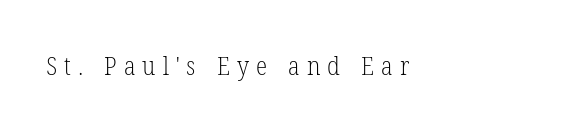
Ordinary non-slanted type is in use. Each stroke keeps to a modest, everyday thickness or less. The space beneath each line is pristine and unruled. Short note: letters widely spaced.
